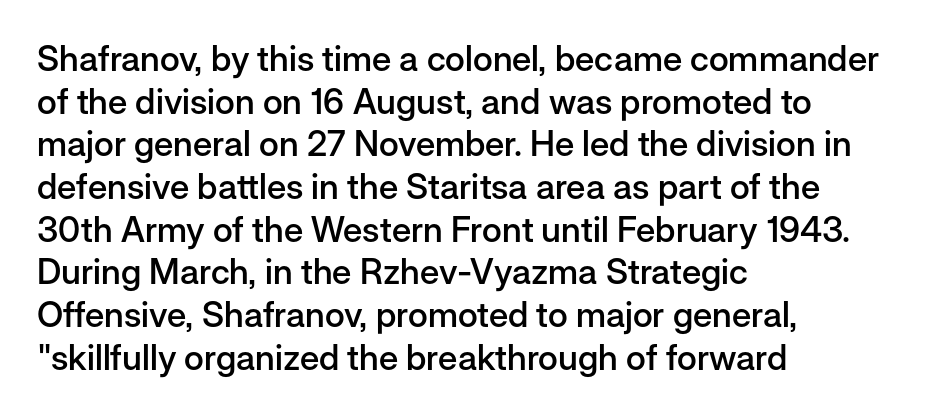
The image shows 35 px semibold sans-serif type, upright; set left-aligned, line spacing 1.22x, normal letter spacing, not underlined; low stroke contrast and a medium x-height.
